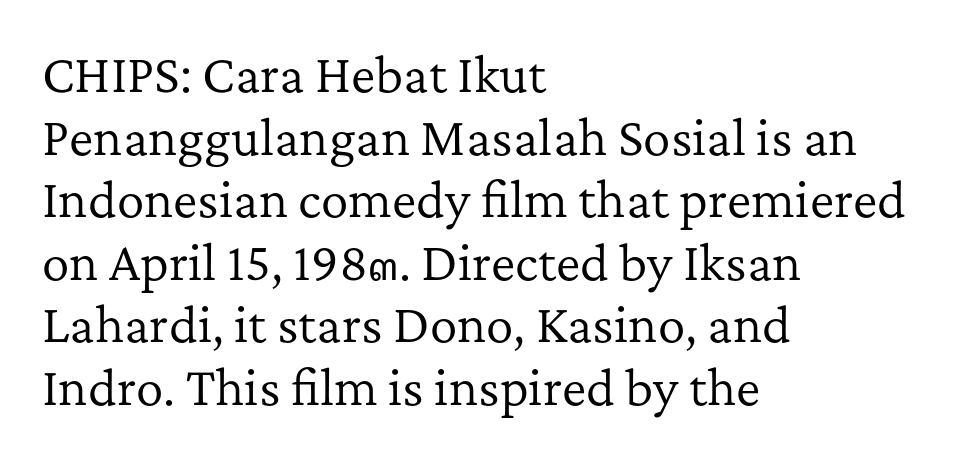
Here the glyphs are tracked normally, forming tight word shapes. Short and long lines alike share a common starting point at left. Each stroke keeps to a modest, everyday thickness or less. Unlike a clean sans, this face finishes its strokes with serifs. Regarding leading, the lines here are spaced in the standard way.
